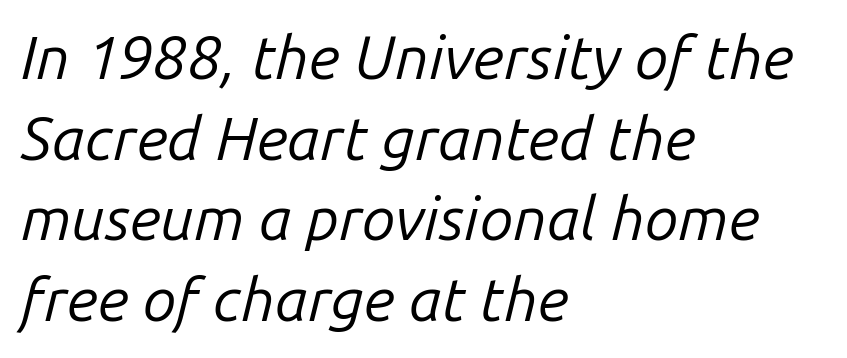
The image shows 61 px regular-weight type, italic (leaning right); set left-aligned, normal line spacing (1.32x), normal letter spacing, not underlined; low stroke contrast and a medium x-height.
